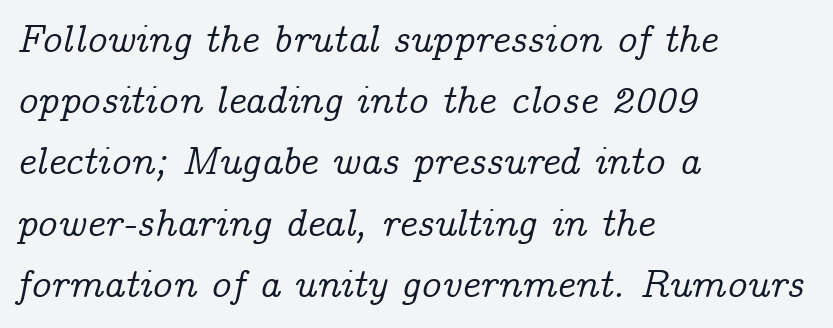
The image shows 39 px serif type, italic (leaning right); set left-aligned, normal line spacing (1.57x), normal letter spacing, not underlined; low stroke contrast and a medium x-height.
